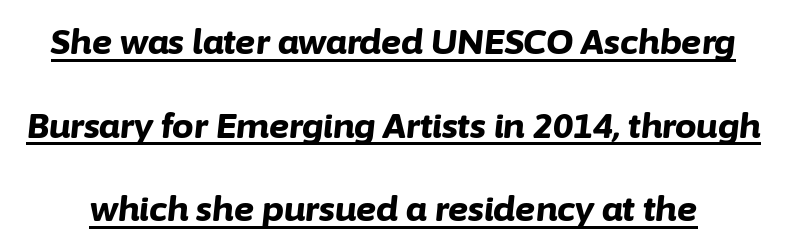
Somebody hit Ctrl+U on this one — the words are underlined. Words appear dense and cohesive because spacing is normal. Character widths vary here, with narrow letters taking less room than wide ones. The lines are spread far apart with generous leading.
